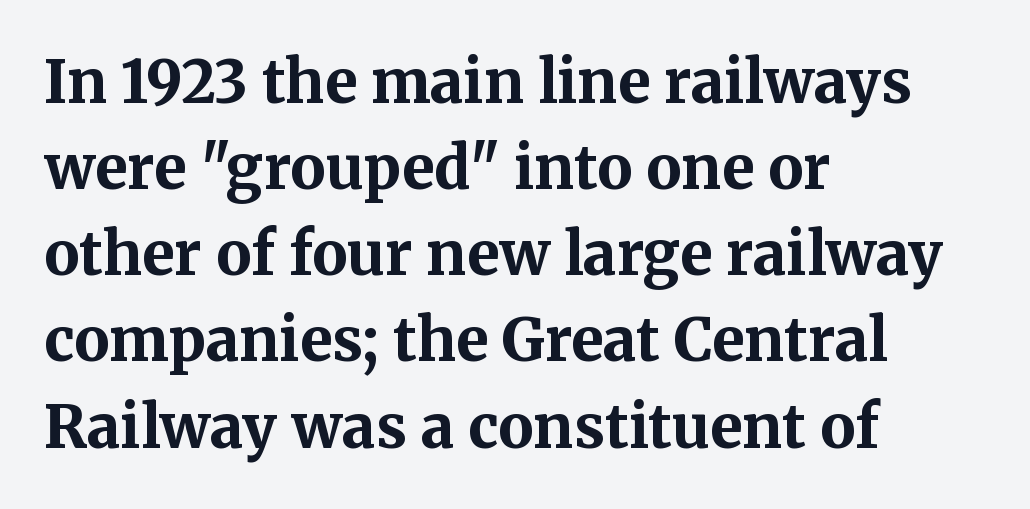
Q: Is the text bold? A: Yes.
Q: Is the text italic (slanted)? A: No, it is upright.
Q: Is the typeface a serif or a sans-serif typeface? A: Serif.
Q: Is the text underlined? A: No.
Q: How is the paragraph aligned? A: Left-aligned.
Q: Is the spacing between letters normal or unusually wide? A: Normal.
Q: Is the spacing between lines tight, normal or loose? A: Normal.
Q: Width (condensed, normal, or wide)? A: Normal.
Q: Stroke contrast? A: Medium.
Q: x-height? A: Medium.
Q: Monospaced? A: No.
